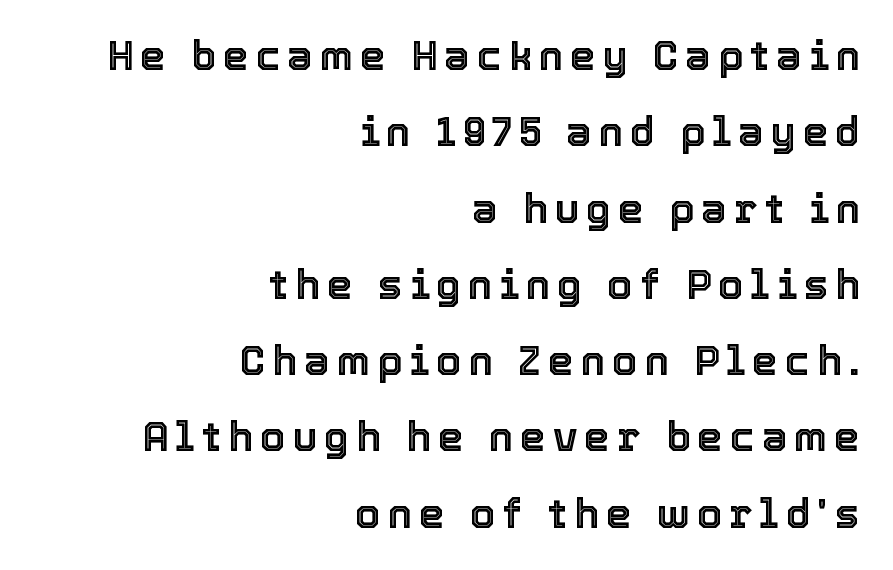
{"italic": "no", "width": "normal", "x_height": "medium", "monospaced": "no", "underline": "no", "align": "right", "line_spacing_ratio": 1.86, "glyph_px": 41}
